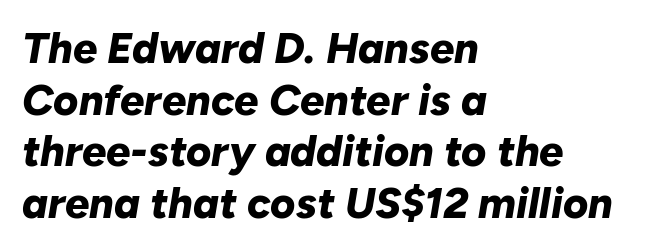
The image shows 43 px bold type, italic (leaning right); set left-aligned, line spacing 1.2x, normal letter spacing, not underlined; low stroke contrast and a medium x-height.
